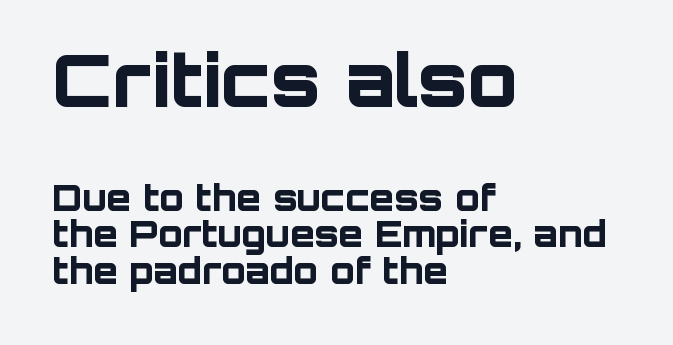
The image shows 73 px bold sans-serif type, upright; set left-aligned, tight line spacing (1.01x), normal letter spacing, not underlined; the first (top) block is 2.03x larger; low stroke contrast and a large x-height.
